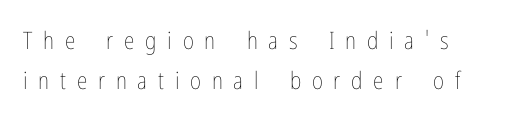
{"italic": "no", "bold": "no", "underline": "no", "align": "left", "line_spacing": "normal", "line_spacing_ratio": 1.67, "letter_spacing": "wide", "letter_spacing_em": 0.45, "glyph_px": 24}
